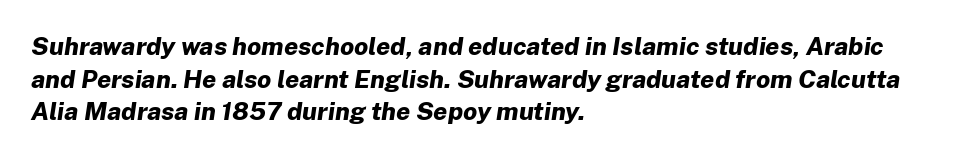
As a designer I'd log this as weight 700, bold. Descender tails drop into unmarked territory. When letters slant like this, we call the style italic. In terms of leading, this rendering sits right in the middle.
